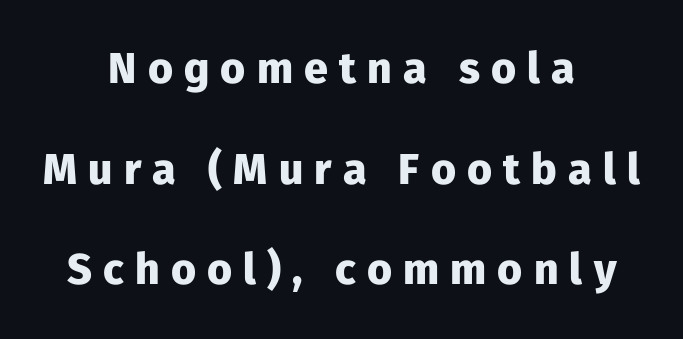
{"serif": "no", "italic": "no", "bold": "yes", "weight": "heavy", "width": "normal", "stroke_contrast": "low", "x_height": "medium", "monospaced": "no", "underline": "no", "align": "center", "line_spacing": "loose", "line_spacing_ratio": 2.34, "letter_spacing": "wide", "letter_spacing_em": 0.26, "glyph_px": 43}
